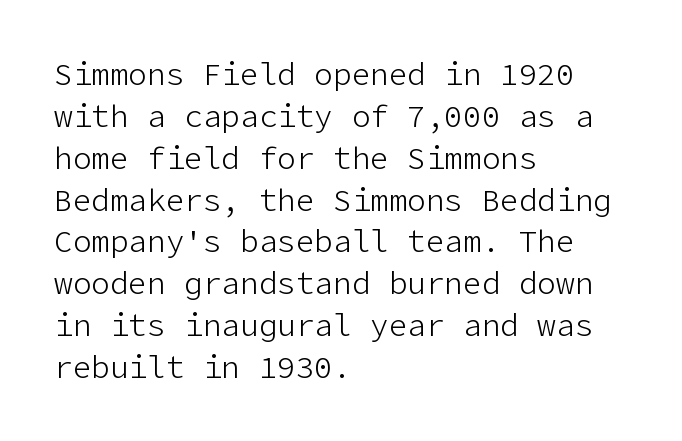
Q: Is the text bold? A: No.
Q: Is the text italic (slanted)? A: No, it is upright.
Q: Is the typeface a serif or a sans-serif typeface? A: Sans-serif.
Q: Is the text underlined? A: No.
Q: How is the paragraph aligned? A: Left-aligned.
Q: Is the spacing between letters normal or unusually wide? A: Normal.
Q: Is the spacing between lines tight, normal or loose? A: Normal.
Q: Width (condensed, normal, or wide)? A: Normal.
Q: Stroke contrast? A: Low.
Q: x-height? A: Medium.
